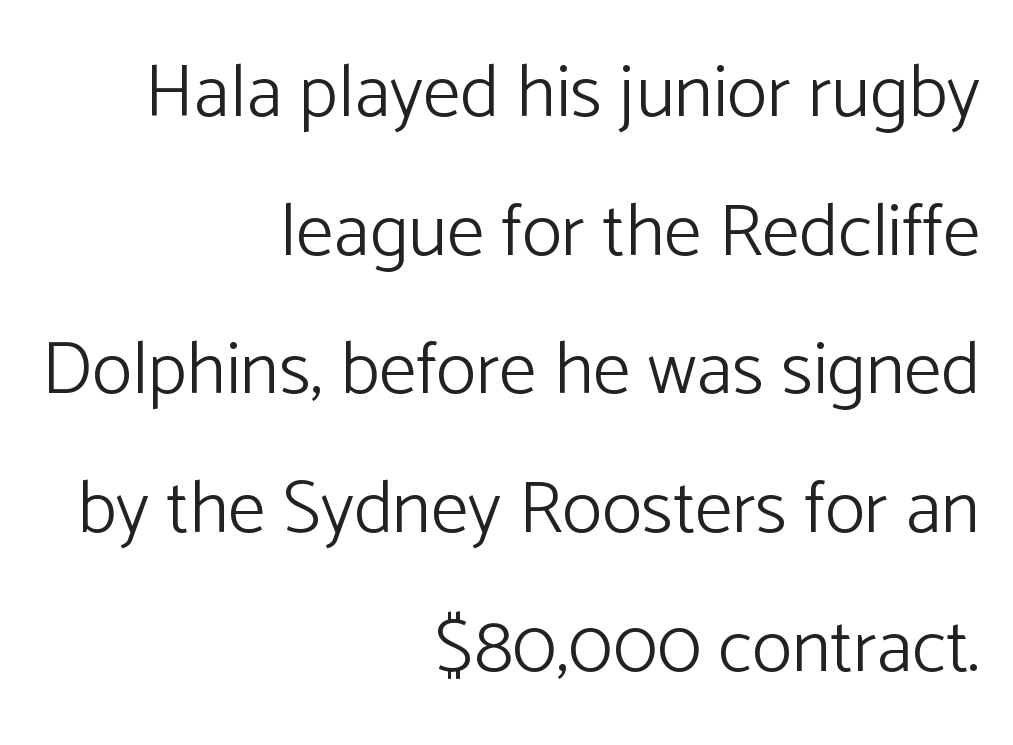
Proportional: the letters do not fall into vertical columns. The typography opts for an upright posture over an oblique one. These lines keep a tight, regular rhythm from letter to letter. The characters are drawn with everyday or finer stroke widths. Check under the words: just untouched page.
